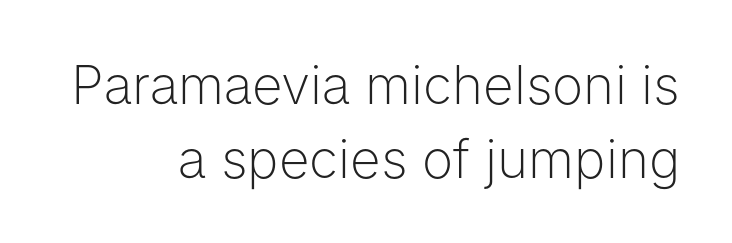
The image shows 53 px light sans-serif type, upright; set right-aligned, normal line spacing (1.39x), normal letter spacing, not underlined; low stroke contrast and a medium x-height.
